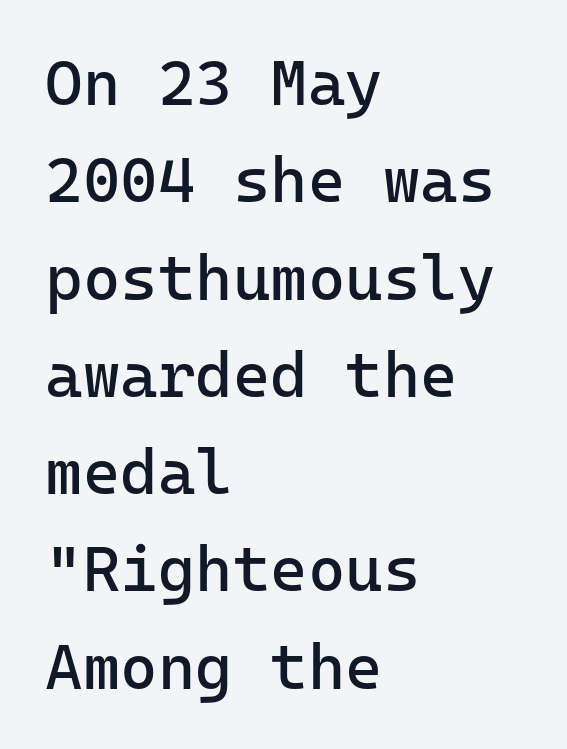
Q: Is the text bold? A: No.
Q: Is the text italic (slanted)? A: No, it is upright.
Q: Is the typeface a serif or a sans-serif typeface? A: Sans-serif.
Q: Is the text underlined? A: No.
Q: How is the paragraph aligned? A: Left-aligned.
Q: Is the spacing between letters normal or unusually wide? A: Normal.
Q: Is the spacing between lines tight, normal or loose? A: Normal.
Q: Width (condensed, normal, or wide)? A: Normal.
Q: Stroke contrast? A: Low.
Q: x-height? A: Medium.
Q: Monospaced? A: Yes.
